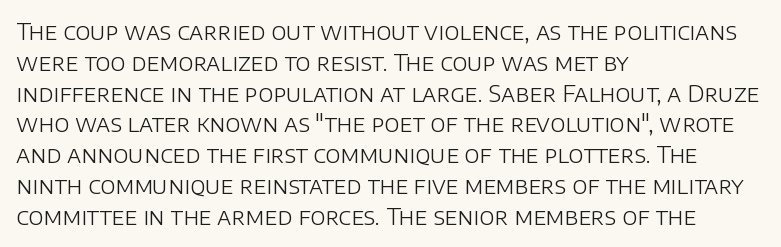
{"italic": "no", "bold": "no", "underline": "no", "align": "left", "line_spacing": "normal", "line_spacing_ratio": 1.34, "letter_spacing": "normal", "letter_spacing_em": 0.0, "glyph_px": 23}
